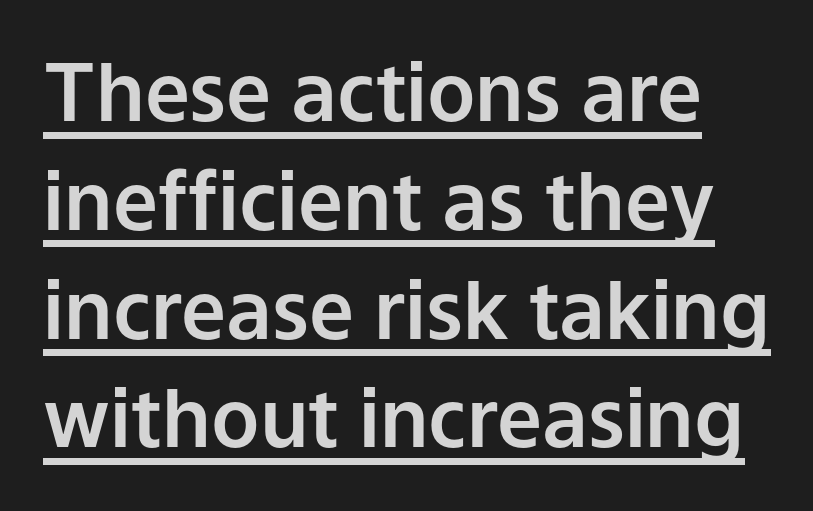
{"serif": "no", "italic": "no", "width": "normal", "stroke_contrast": "low", "x_height": "medium", "monospaced": "no", "underline": "yes", "line_spacing": "normal", "line_spacing_ratio": 1.36, "letter_spacing": "normal", "letter_spacing_em": 0.0, "glyph_px": 80}
